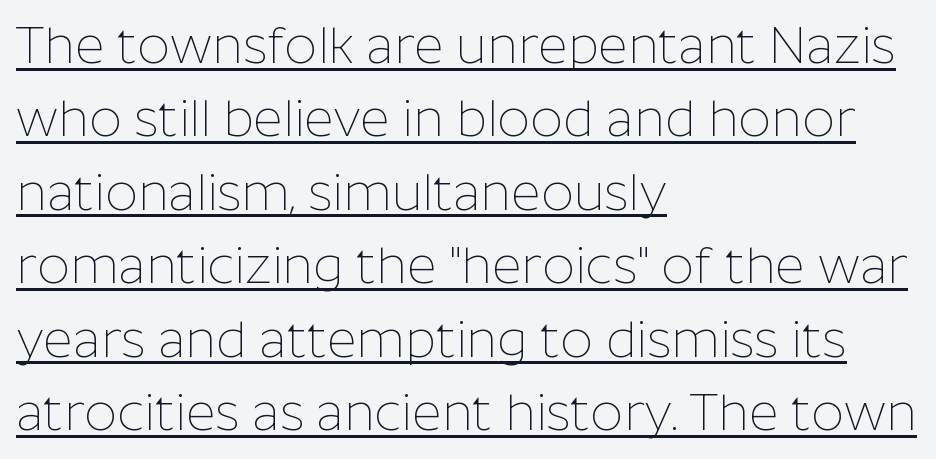
The image shows 51 px thin sans-serif type, upright; set left-aligned, normal line spacing (1.44x), normal letter spacing, underlined; low stroke contrast and a medium x-height.
